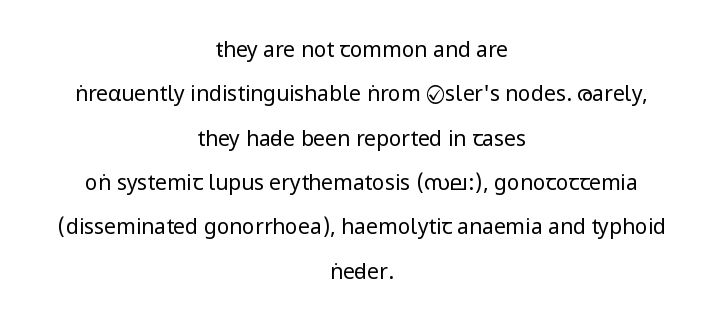
Q: Is the text bold? A: No.
Q: Is the text italic (slanted)? A: No, it is upright.
Q: Is the text underlined? A: No.
Q: How is the paragraph aligned? A: Centered.
Q: Is the spacing between letters normal or unusually wide? A: Normal.
Q: Is the spacing between lines tight, normal or loose? A: Loose.
